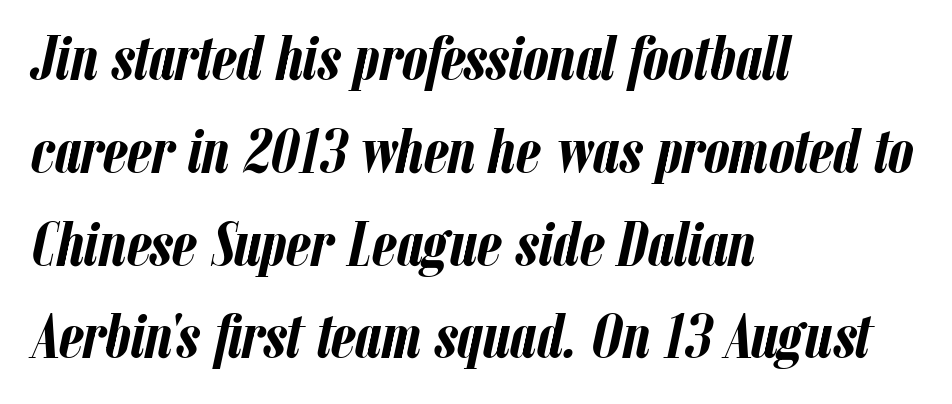
{"italic": "yes", "lean": "right", "slant_degrees": 12, "bold": "yes", "weight": "semibold", "width": "condensed", "stroke_contrast": "low", "x_height": "medium", "monospaced": "no", "underline": "no", "align": "left", "line_spacing": "normal", "line_spacing_ratio": 1.45, "letter_spacing": "normal", "letter_spacing_em": 0.0, "glyph_px": 64}
